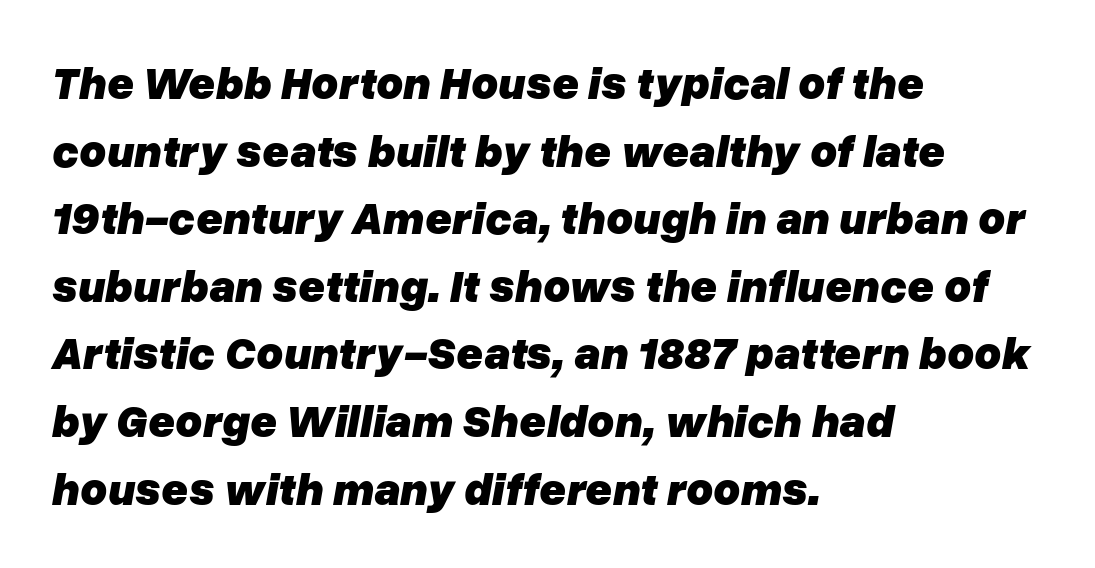
Q: Is the text bold? A: Yes.
Q: Is the text italic (slanted)? A: Yes, it leans right by about 10 degrees.
Q: Is the text underlined? A: No.
Q: How is the paragraph aligned? A: Left-aligned.
Q: Is the spacing between letters normal or unusually wide? A: Normal.
Q: Is the spacing between lines tight, normal or loose? A: Normal.
Q: Width (condensed, normal, or wide)? A: Normal.
Q: Stroke contrast? A: Low.
Q: x-height? A: Medium.
Q: Monospaced? A: No.
